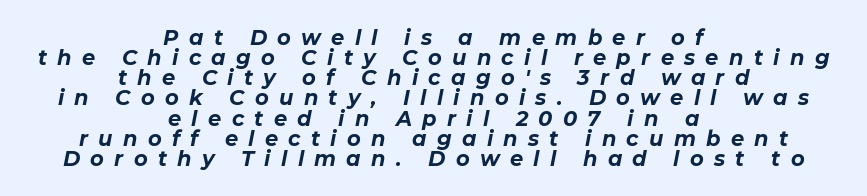
Q: Is the text bold? A: Yes.
Q: Is the text italic (slanted)? A: Yes, it leans right by about 11 degrees.
Q: Is the text underlined? A: No.
Q: How is the paragraph aligned? A: Centered.
Q: Is the spacing between letters normal or unusually wide? A: Unusually wide.
Q: Is the spacing between lines tight, normal or loose? A: Tight.
